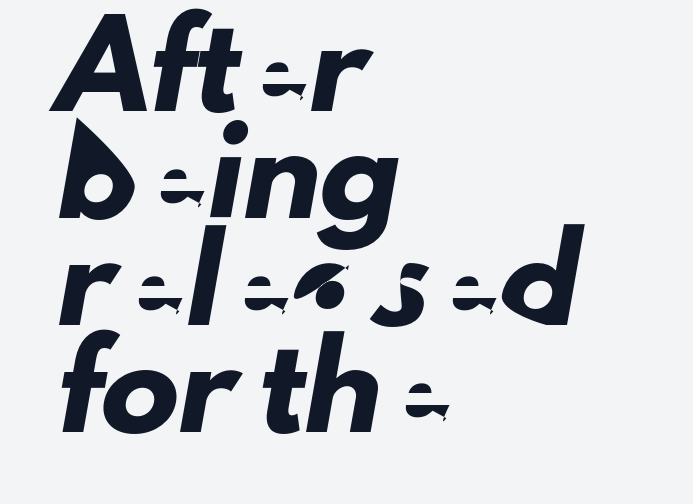
Check where the strokes stop: nothing finishes them off — pure sans. The rendering uses a moderate line-height, typical for paragraphs. Each letter keeps its own natural width here, so spacing adapts to shape. The ragged edge is on the right, which tells us the setting is flush left.
